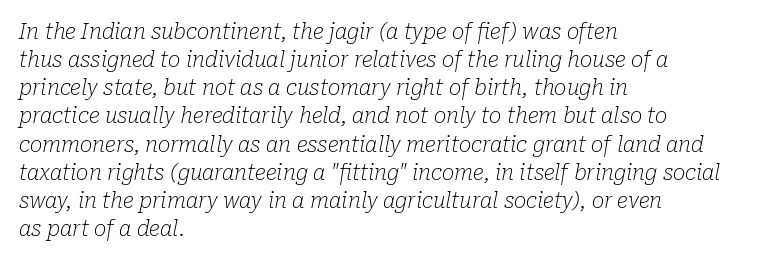
Q: Is the text bold? A: No.
Q: Is the text italic (slanted)? A: Yes, it leans right by about 10 degrees.
Q: Is the text underlined? A: No.
Q: How is the paragraph aligned? A: Left-aligned.
Q: Is the spacing between letters normal or unusually wide? A: Normal.
Q: Is the spacing between lines tight, normal or loose? A: Normal.
